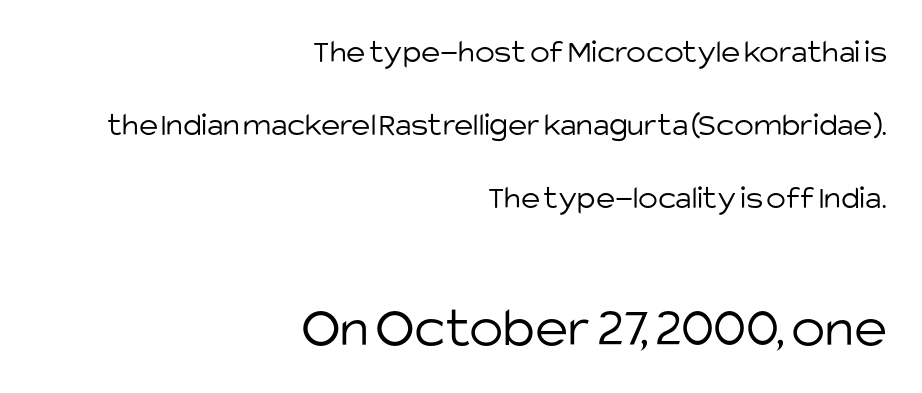
{"serif": "no", "italic": "no", "bold": "no", "weight": "light", "width": "normal", "stroke_contrast": "low", "x_height": "large", "monospaced": "no", "underline": "no", "align": "right", "line_spacing": "loose", "line_spacing_ratio": 2.21, "letter_spacing": "normal", "letter_spacing_em": 0.0, "larger_block": "second", "size_ratio": 1.73, "glyph_px": 57}
